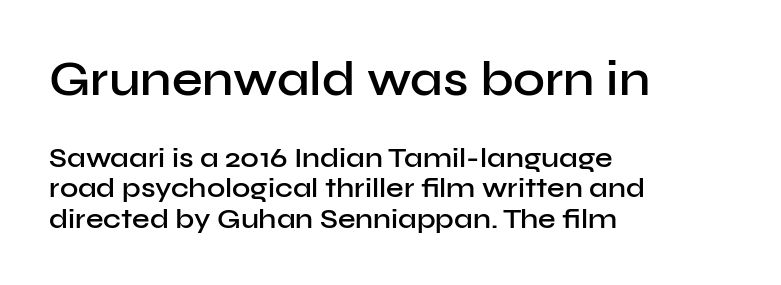
The image shows 49 px semibold sans-serif type, upright; set left-aligned, tight line spacing (1.08x), normal letter spacing, not underlined; the first (top) block is 1.75x larger; low stroke contrast and a medium x-height.
